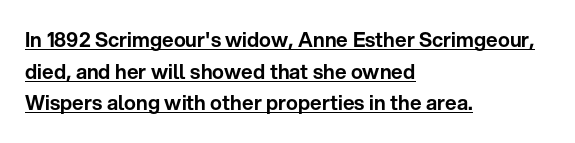
Q: Is the text italic (slanted)? A: No, it is upright.
Q: Is the text underlined? A: Yes.
Q: How is the paragraph aligned? A: Left-aligned.
Q: Is the spacing between letters normal or unusually wide? A: Normal.
Q: Is the spacing between lines tight, normal or loose? A: Normal.
